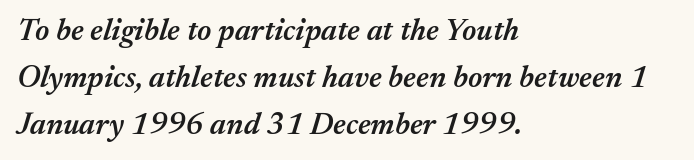
The image shows 31 px semibold type, italic (leaning right); set left-aligned, normal line spacing (1.51x), normal letter spacing, not underlined; medium stroke contrast and a medium x-height.
